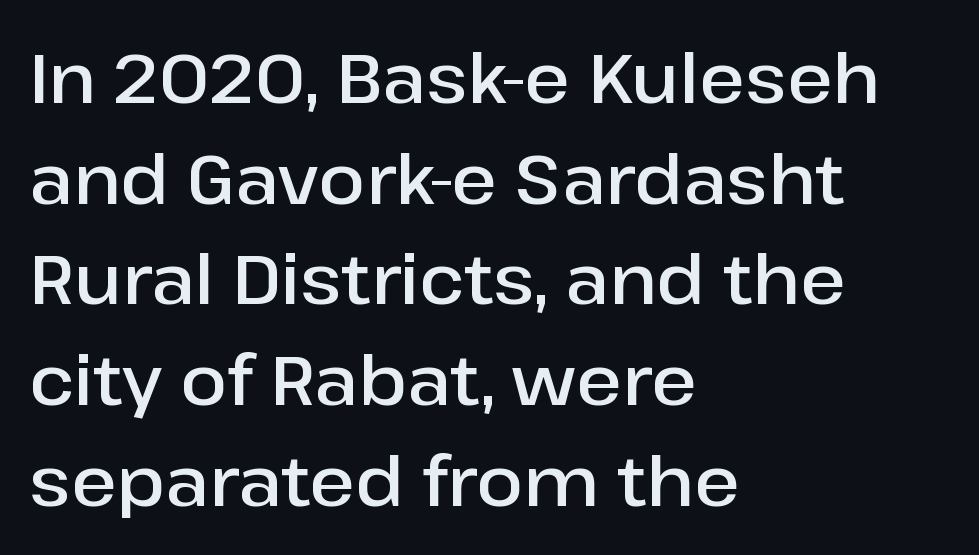
Characters remain perfectly vertical along every line. Stroke thickness is moderately raised; the sample reads as semibold. The letters carry no serifs — their stems end cleanly without finishing strokes. Clear beneath every line of the passage.
